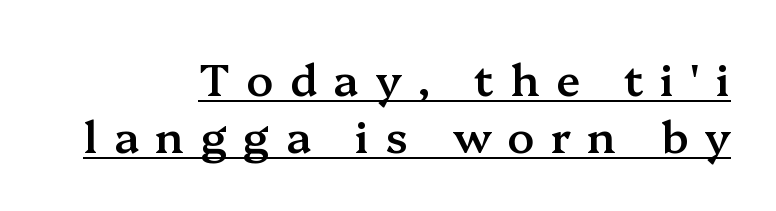
The image shows 44 px semibold serif type, upright; set right-aligned, normal line spacing (1.29x), unusually wide letter spacing (+0.37 em), underlined; medium stroke contrast and a medium x-height.
